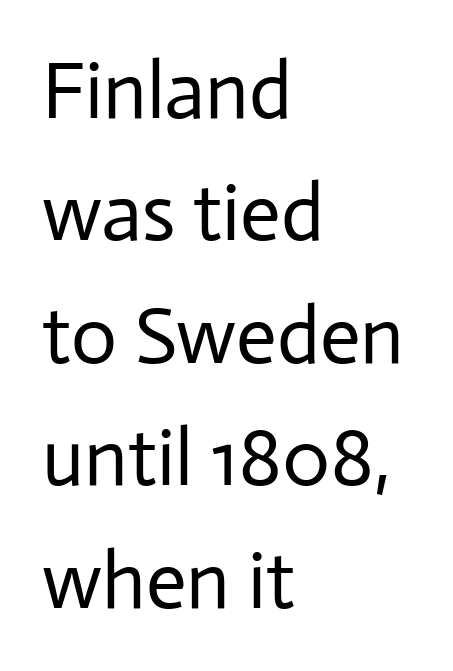
Each line starts at the same left margin while the right side varies. The horizontal fit of the characters is conventional and even. Nobody drew a line under any word here. Classification — sans serif. Weight class: somewhere from thin through regular. Is this a fixed-width face? No — the glyphs have proportional, varying widths.
